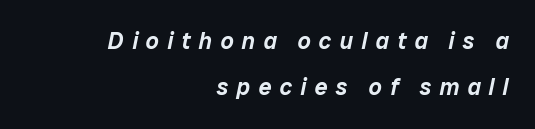
The image shows 23 px text type, italic (leaning right); set right-aligned, loose line spacing (1.99x), unusually wide letter spacing (+0.36 em), not underlined.
